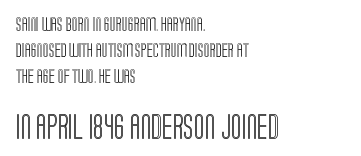
{"italic": "no", "underline": "no", "align": "left", "line_spacing_ratio": 1.86, "letter_spacing": "normal", "letter_spacing_em": 0.0, "larger_block": "second", "size_ratio": 1.79, "glyph_px": 25}
